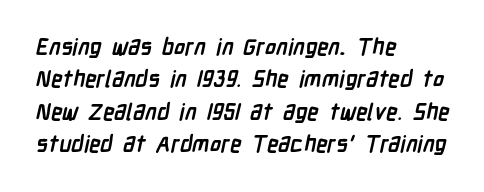
{"bold": "yes", "underline": "no", "align": "left", "line_spacing": "normal", "line_spacing_ratio": 1.41, "letter_spacing": "normal", "letter_spacing_em": 0.0, "glyph_px": 23}
